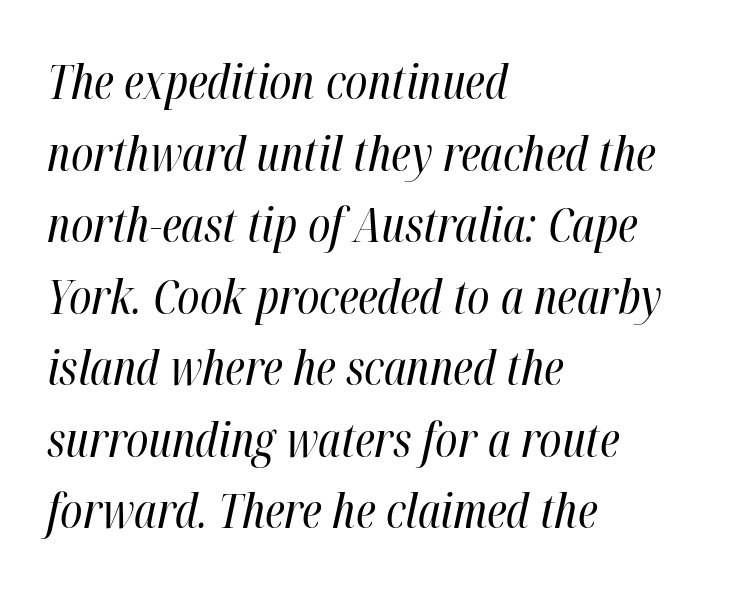
Q: Is the text bold? A: No.
Q: Is the text italic (slanted)? A: Yes, it leans right by about 12 degrees.
Q: Is the text underlined? A: No.
Q: How is the paragraph aligned? A: Left-aligned.
Q: Is the spacing between letters normal or unusually wide? A: Normal.
Q: Is the spacing between lines tight, normal or loose? A: Normal.
Q: Width (condensed, normal, or wide)? A: Condensed.
Q: Stroke contrast? A: High.
Q: x-height? A: Medium.
Q: Monospaced? A: No.
